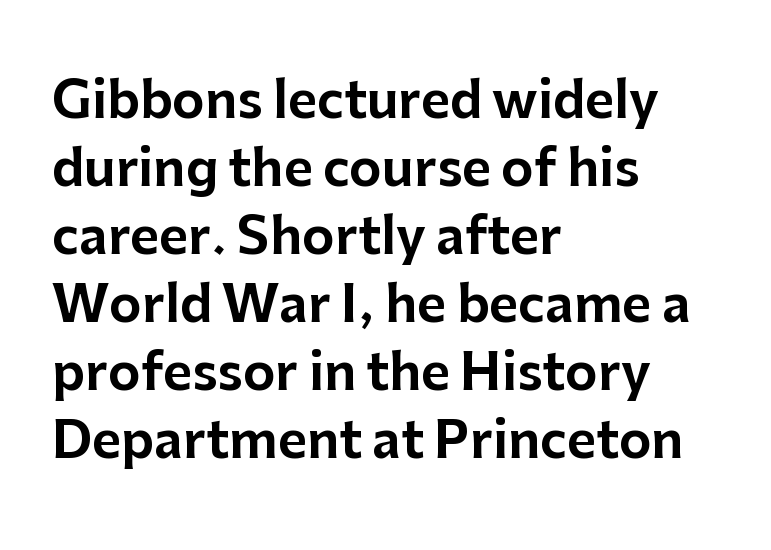
The image shows 50 px sans-serif type, upright; set left-aligned, normal line spacing (1.36x), normal letter spacing, not underlined; low stroke contrast and a medium x-height.
